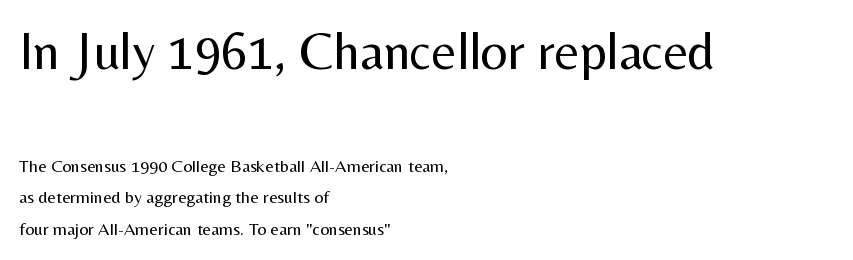
Q: Is the text bold? A: No.
Q: Is the text italic (slanted)? A: No, it is upright.
Q: Is the typeface a serif or a sans-serif typeface? A: Sans-serif.
Q: Is the text underlined? A: No.
Q: How is the paragraph aligned? A: Left-aligned.
Q: Is the spacing between letters normal or unusually wide? A: Normal.
Q: Which block of text is set in a larger size, the first (top) or the second (bottom)? A: The first (top) one.
Q: Width (condensed, normal, or wide)? A: Normal.
Q: Stroke contrast? A: Medium.
Q: x-height? A: Medium.
Q: Monospaced? A: No.
